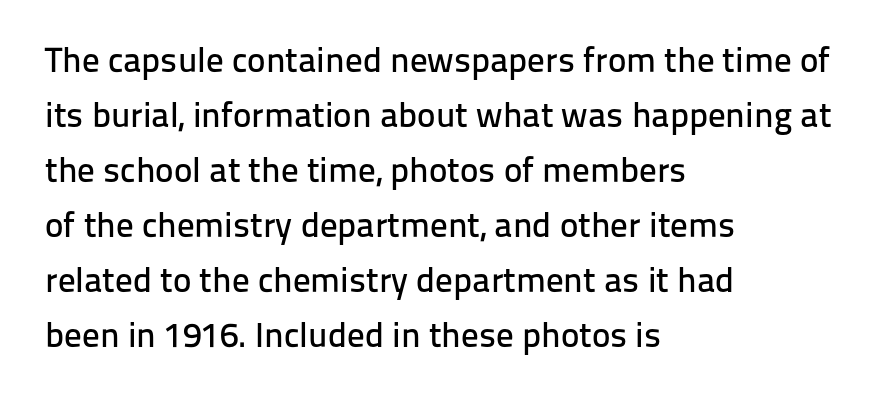
{"serif": "no", "italic": "no", "width": "normal", "stroke_contrast": "low", "x_height": "medium", "monospaced": "no", "underline": "no", "align": "left", "line_spacing": "normal", "line_spacing_ratio": 1.57, "letter_spacing": "normal", "letter_spacing_em": 0.0, "glyph_px": 35}
